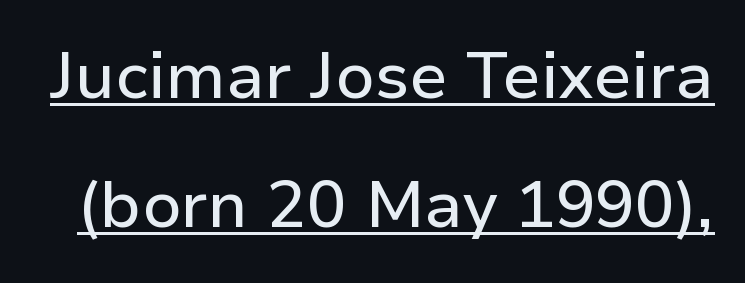
In terms of leading, this rendering errs on the spacious side. The glyphs are accompanied by a horizontal stroke just below them. Ascenders rise straight up at ninety degrees. Glyph-to-glyph distance matches everyday printed text. The type family on display is of the sans-serif kind.
